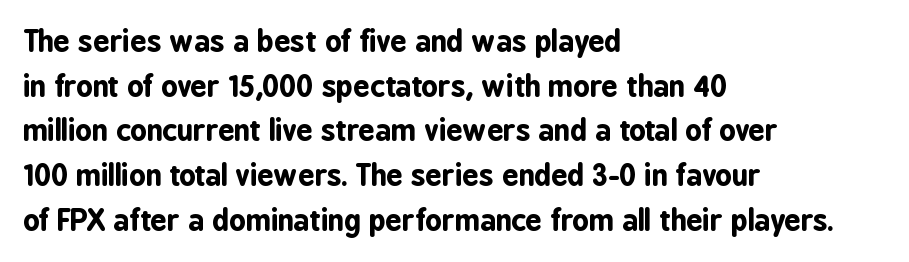
Successive baselines arrive at the customary interval. Each word holds together tightly as a unit, with standard inter-letter gaps. The paragraph shown leans on its left margin. Serif or sans? Sans — the stroke terminals are bare.
